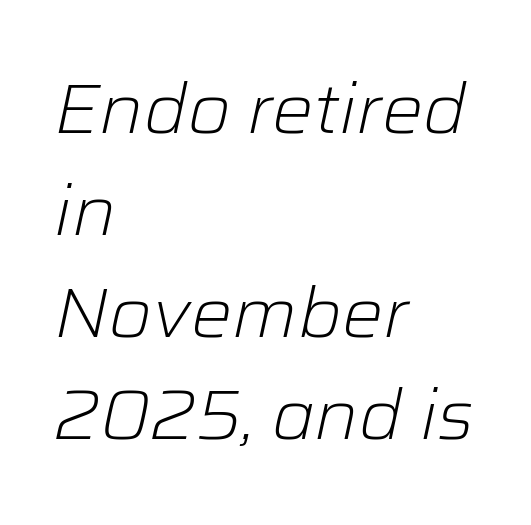
{"italic": "yes", "lean": "right", "slant_degrees": 12, "bold": "no", "weight": "light", "width": "normal", "stroke_contrast": "low", "x_height": "medium", "monospaced": "no", "underline": "no", "align": "left", "line_spacing": "normal", "line_spacing_ratio": 1.48, "letter_spacing": "normal", "letter_spacing_em": 0.0, "glyph_px": 69}
